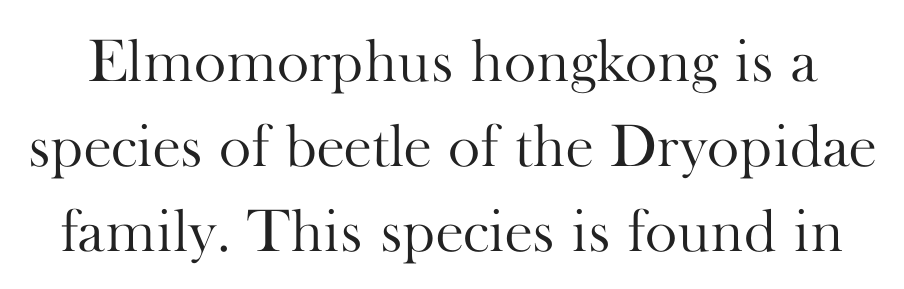
{"serif": "yes", "italic": "no", "bold": "no", "weight": "light", "width": "normal", "stroke_contrast": "high", "x_height": "small", "monospaced": "no", "underline": "no", "line_spacing": "normal", "line_spacing_ratio": 1.39, "letter_spacing": "normal", "letter_spacing_em": 0.0, "glyph_px": 61}
